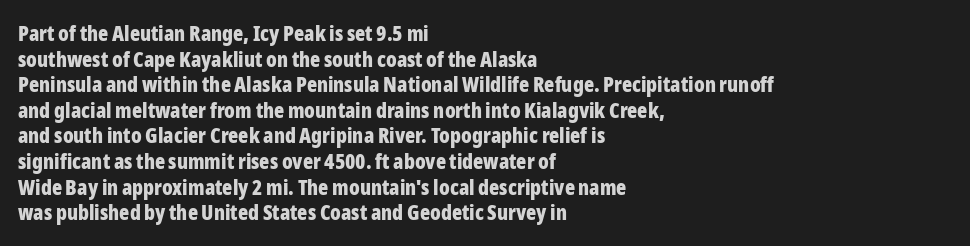
Is there any slant? The stems are plumb. The zone under the glyphs is completely vacant. Caption: bold face, heavy strokes. Each word holds together tightly as a unit, with standard inter-letter gaps. Does the copy run flush right? No — it runs flush left.
